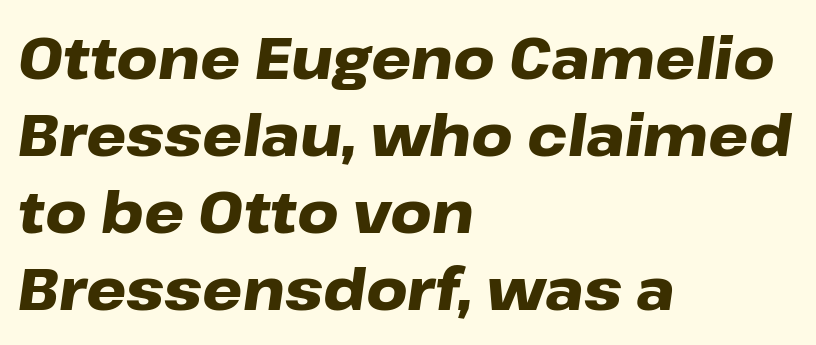
Slant detected: the letters are inclined. Spacing between characters is what you'd get straight out of the box. Alignment: flush left. Honestly, the row spacing looks completely unremarkable. Character widths vary here, with narrow letters taking less room than wide ones.
